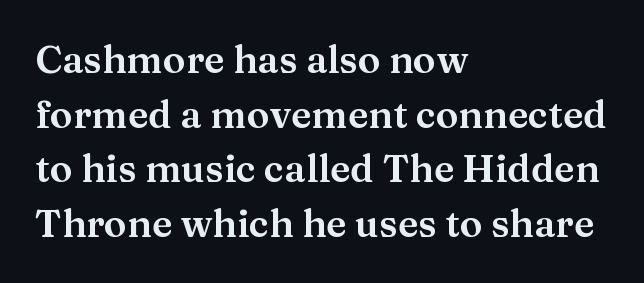
Honestly, the row spacing looks completely unremarkable. Each letter keeps its own natural width here, so spacing adapts to shape. Each letter's strokes conclude with small projecting serifs. The lettering holds an erect, upright posture throughout.
